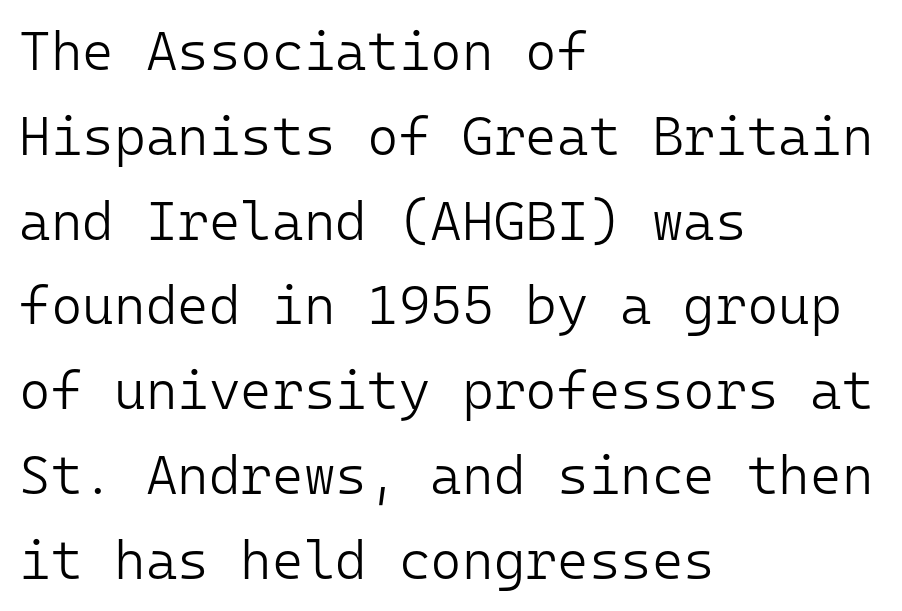
Each line starts at the same left margin while the right side varies. Every character here occupies the same horizontal width, giving the sample a typewriter-like rhythm. The rendering keeps characters at their native spacing. The typeface has the unassuming heft of standard copy or less. A typesetter would label this face a sans. Summary of vertical rhythm: regular, with standard interline spacing.
